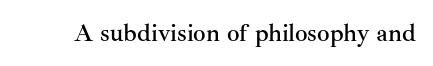
{"italic": "no", "underline": "no", "letter_spacing": "normal", "letter_spacing_em": 0.0, "glyph_px": 25}
